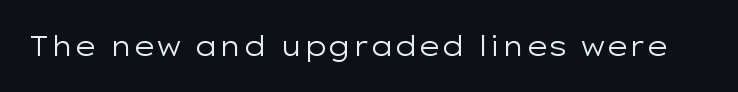
Q: Is the text bold? A: No.
Q: Is the text italic (slanted)? A: No, it is upright.
Q: Is the text underlined? A: No.
Q: Is the spacing between letters normal or unusually wide? A: Normal.
